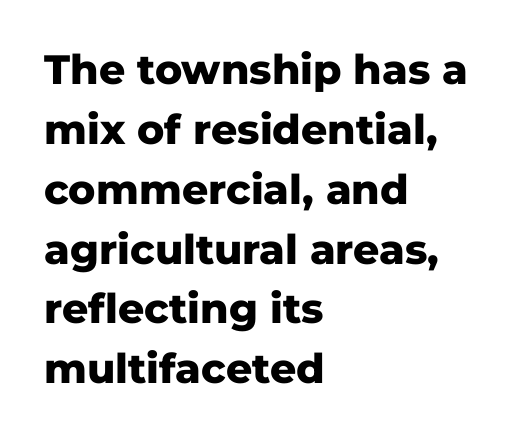
Q: Is the text bold? A: Yes.
Q: Is the text italic (slanted)? A: No, it is upright.
Q: Is the typeface a serif or a sans-serif typeface? A: Sans-serif.
Q: Is the text underlined? A: No.
Q: How is the paragraph aligned? A: Left-aligned.
Q: Is the spacing between letters normal or unusually wide? A: Normal.
Q: Is the spacing between lines tight, normal or loose? A: Normal.
Q: Width (condensed, normal, or wide)? A: Normal.
Q: Stroke contrast? A: Low.
Q: x-height? A: Medium.
Q: Monospaced? A: No.
